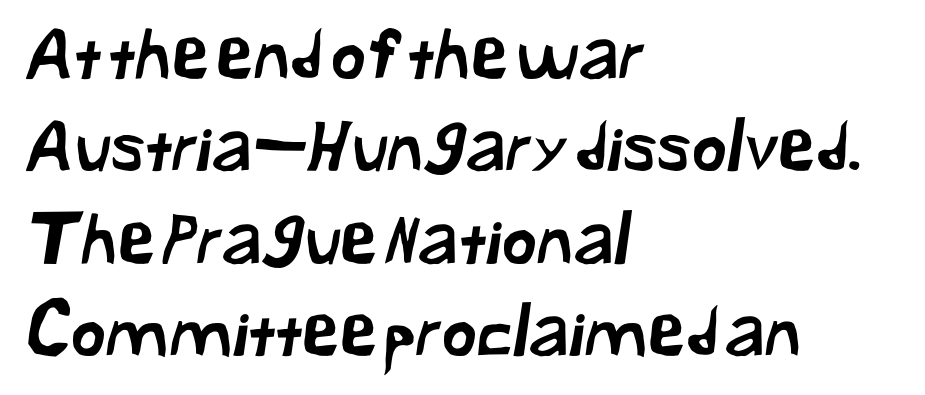
Q: Is the typeface a serif or a sans-serif typeface? A: Sans-serif.
Q: Is the text underlined? A: No.
Q: How is the paragraph aligned? A: Left-aligned.
Q: Is the spacing between letters normal or unusually wide? A: Normal.
Q: Is the spacing between lines tight, normal or loose? A: Normal.
Q: Width (condensed, normal, or wide)? A: Normal.
Q: Stroke contrast? A: Low.
Q: x-height? A: Medium.
Q: Monospaced? A: No.
